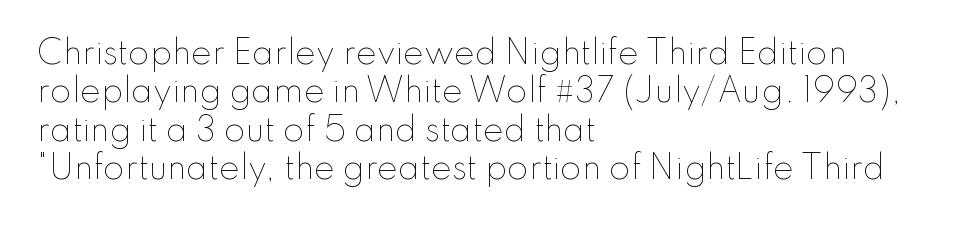
The image shows 31 px thin type, upright; set left-aligned, line spacing 1.24x, normal letter spacing, not underlined; low stroke contrast and a small x-height.
